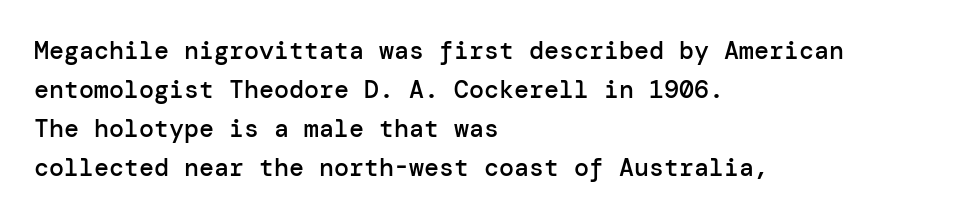
{"italic": "no", "bold": "semi", "underline": "no", "align": "left", "line_spacing": "normal", "line_spacing_ratio": 1.56, "letter_spacing": "normal", "letter_spacing_em": 0.0, "glyph_px": 25}
